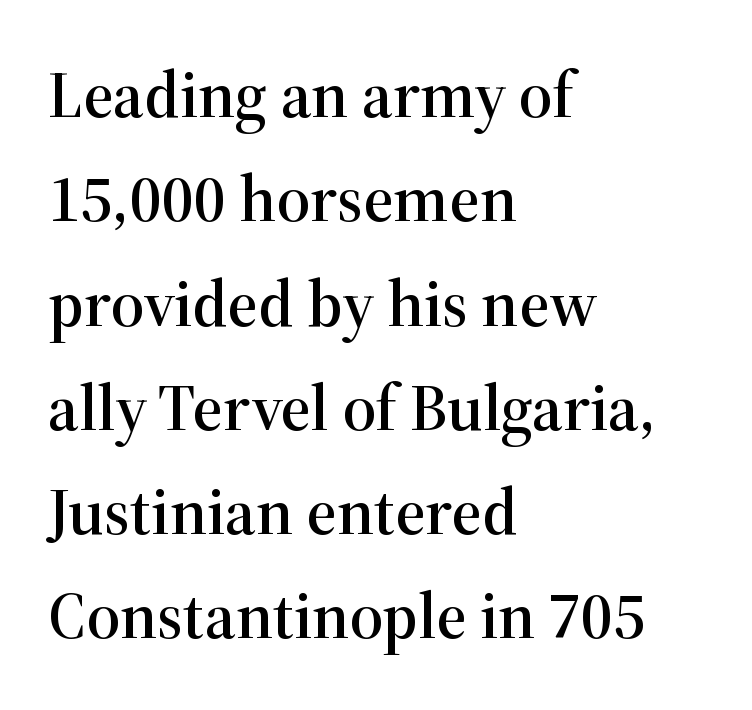
Q: Is the text italic (slanted)? A: No, it is upright.
Q: Is the typeface a serif or a sans-serif typeface? A: Serif.
Q: Is the text underlined? A: No.
Q: How is the paragraph aligned? A: Left-aligned.
Q: Is the spacing between letters normal or unusually wide? A: Normal.
Q: Is the spacing between lines tight, normal or loose? A: Normal.
Q: Width (condensed, normal, or wide)? A: Normal.
Q: Stroke contrast? A: High.
Q: x-height? A: Medium.
Q: Monospaced? A: No.
